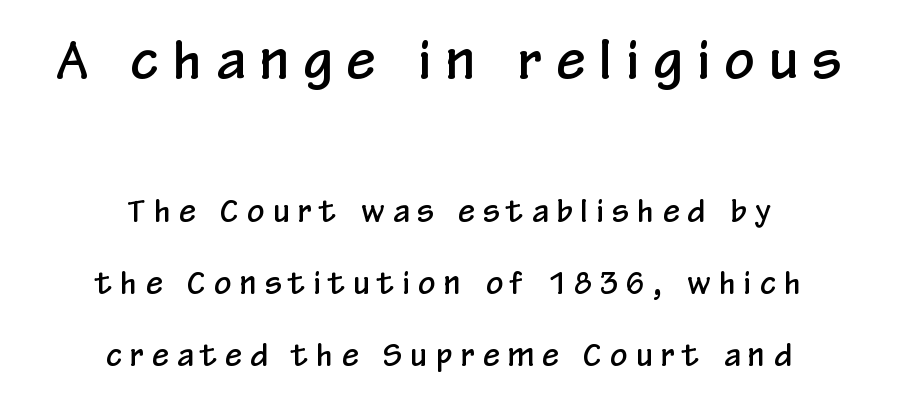
The image shows 52 px condensed sans-serif type, upright; set centered, loose line spacing (2.4x), unusually wide letter spacing (+0.29 em), not underlined; the first (top) block is 1.73x larger; low stroke contrast and a medium x-height.
